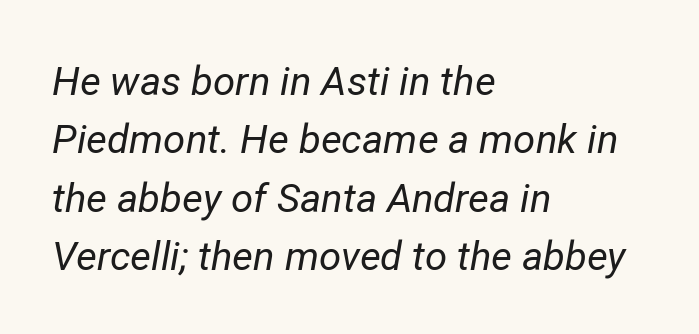
Q: Is the text bold? A: No.
Q: Is the text italic (slanted)? A: Yes, it leans right by about 12 degrees.
Q: Is the text underlined? A: No.
Q: How is the paragraph aligned? A: Left-aligned.
Q: Is the spacing between letters normal or unusually wide? A: Normal.
Q: Is the spacing between lines tight, normal or loose? A: Normal.
Q: Width (condensed, normal, or wide)? A: Normal.
Q: Stroke contrast? A: Low.
Q: x-height? A: Medium.
Q: Monospaced? A: No.
